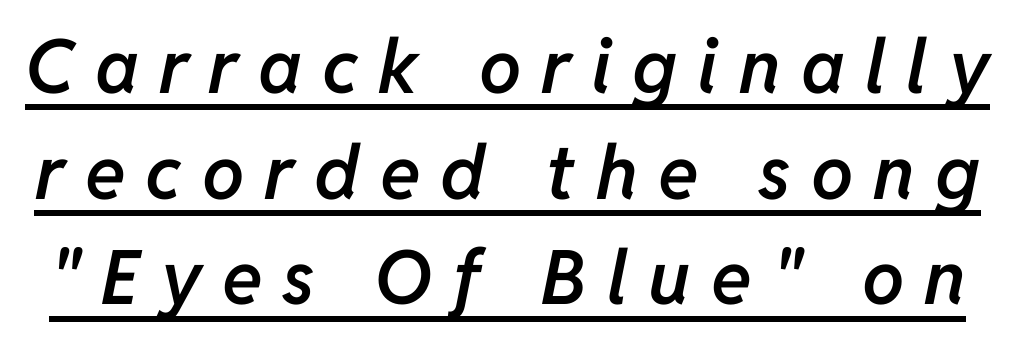
{"italic": "yes", "lean": "right", "slant_degrees": 11, "bold": "semi", "weight": "semibold", "width": "normal", "stroke_contrast": "low", "x_height": "medium", "monospaced": "no", "underline": "yes", "line_spacing": "normal", "line_spacing_ratio": 1.41, "letter_spacing": "wide", "letter_spacing_em": 0.27, "glyph_px": 75}
